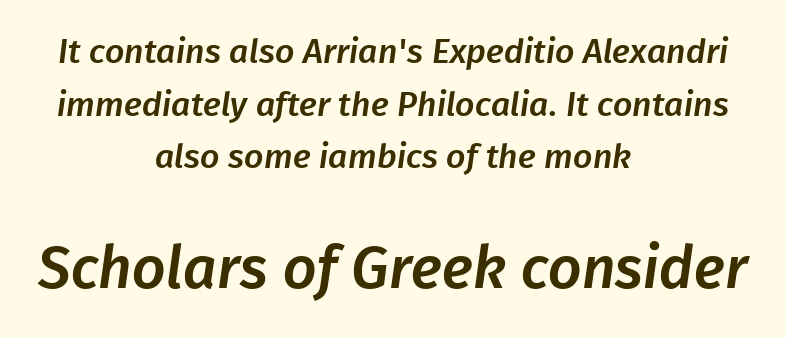
{"serif": "no", "width": "normal", "stroke_contrast": "low", "x_height": "medium", "monospaced": "no", "underline": "no", "align": "center", "line_spacing": "normal", "line_spacing_ratio": 1.55, "letter_spacing": "normal", "letter_spacing_em": 0.0, "larger_block": "second", "size_ratio": 1.74, "glyph_px": 59}
